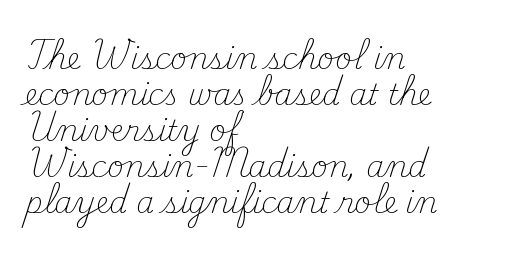
{"serif": "yes", "bold": "no", "weight": "light", "width": "normal", "stroke_contrast": "medium", "x_height": "small", "monospaced": "no", "underline": "no", "align": "left", "line_spacing_ratio": 1.24, "letter_spacing": "normal", "letter_spacing_em": 0.0, "glyph_px": 29}
